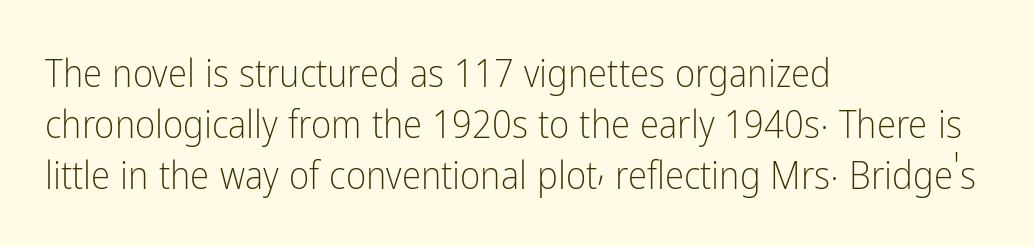
{"serif": "no", "italic": "no", "bold": "no", "weight": "light", "width": "condensed", "stroke_contrast": "low", "x_height": "medium", "monospaced": "no", "underline": "no", "align": "left", "line_spacing": "normal", "line_spacing_ratio": 1.31, "letter_spacing": "normal", "letter_spacing_em": 0.0, "glyph_px": 39}
